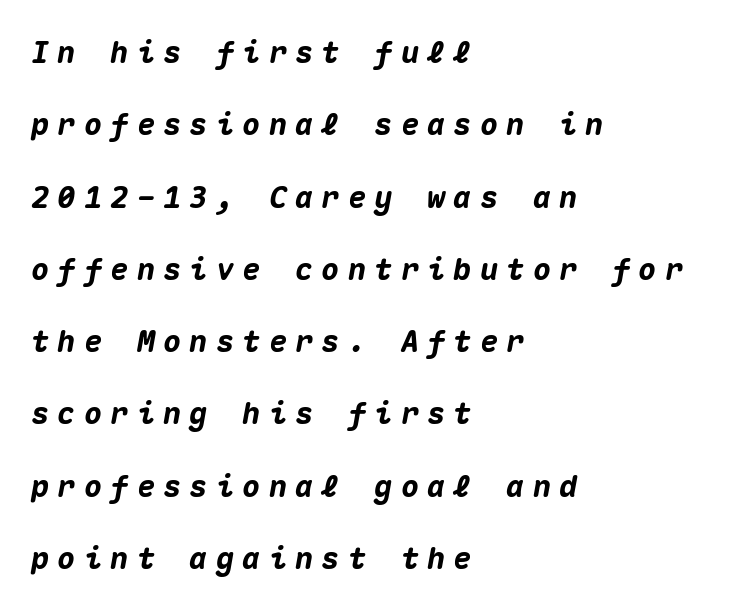
The image shows 30 px heavy type, italic (leaning right), monospaced; set left-aligned, loose line spacing (2.41x), unusually wide letter spacing (+0.28 em), not underlined; medium stroke contrast and a medium x-height.
